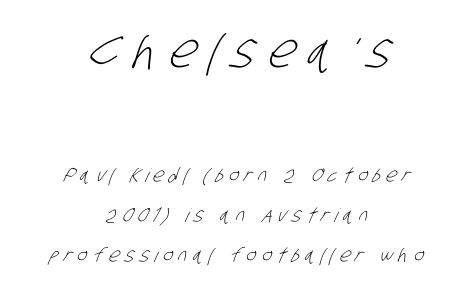
The image shows 47 px light, condensed sans-serif type; set centered, loose line spacing (2.11x), unusually wide letter spacing (+0.29 em), not underlined; the first (top) block is 2.47x larger; low stroke contrast and a large x-height.
